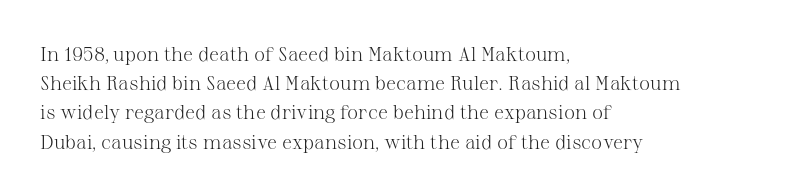
Q: Is the text bold? A: No.
Q: Is the text italic (slanted)? A: No, it is upright.
Q: Is the text underlined? A: No.
Q: How is the paragraph aligned? A: Left-aligned.
Q: Is the spacing between letters normal or unusually wide? A: Normal.
Q: Is the spacing between lines tight, normal or loose? A: Normal.
